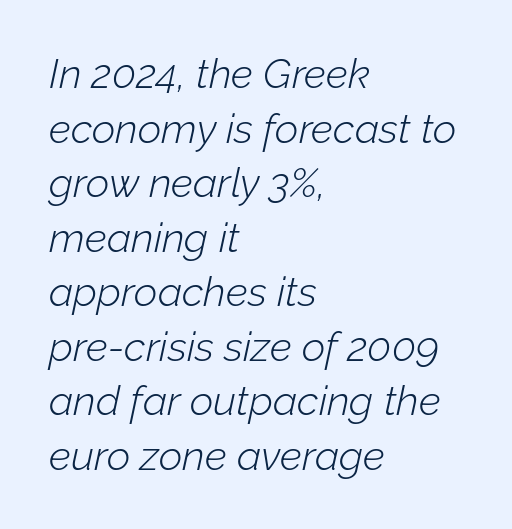
Here the designer chose a conventional face with non-uniform glyph widths. The designer left line spacing at the default. Characters follow at the spacing the type designer built in. The text block is weighted toward the left margin, trailing off unevenly rightward.
